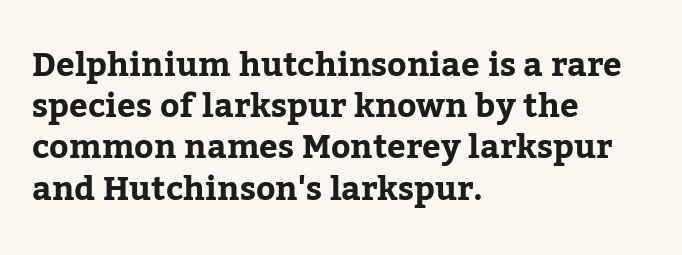
The image shows 33 px serif type, upright; set left-aligned, normal line spacing (1.25x), normal letter spacing, not underlined; low stroke contrast and a medium x-height.
